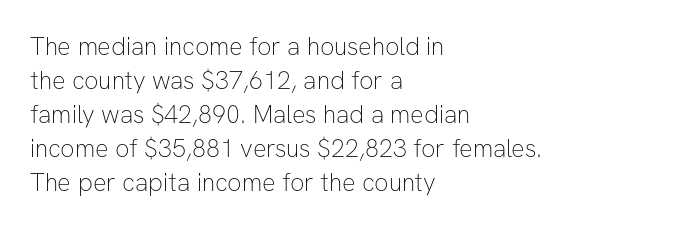
Q: Is the text bold? A: No.
Q: Is the text italic (slanted)? A: No, it is upright.
Q: Is the text underlined? A: No.
Q: How is the paragraph aligned? A: Left-aligned.
Q: Is the spacing between letters normal or unusually wide? A: Normal.
Q: Is the spacing between lines tight, normal or loose? A: Normal.
